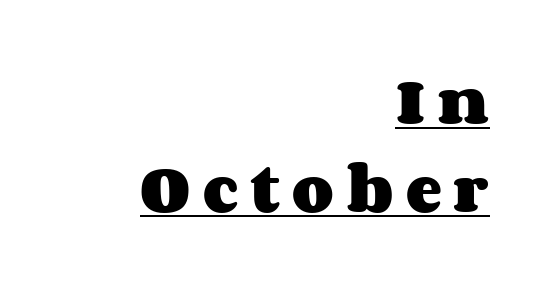
Posture: straight, roman, zero tilt. This rendering uses right alignment, leaving the left contour irregular. This is heavy type, rendered in bold. Is there much room between lines? A standard amount, neither cramped nor airy.
